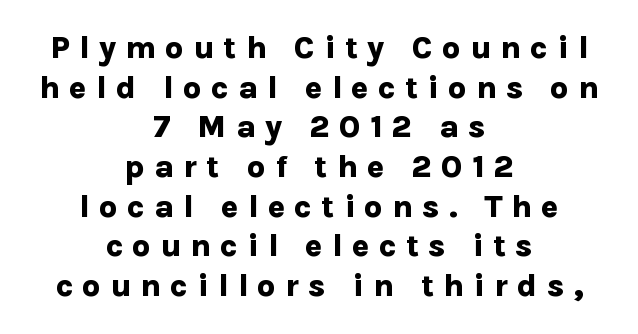
Typeset on center — no edge is straight. The face used here is rendered with a markedly widened letterfit. The specimen omits any rule beneath the text block's lines. The specimen reads as upright at a glance.
